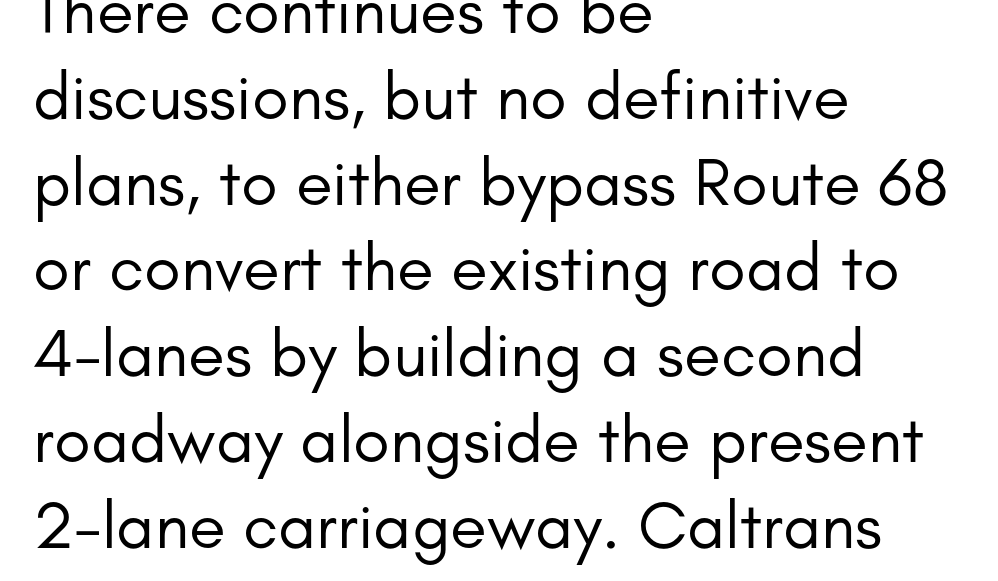
{"serif": "no", "italic": "no", "bold": "no", "weight": "regular", "width": "normal", "stroke_contrast": "low", "x_height": "small", "monospaced": "no", "underline": "no", "align": "left", "line_spacing": "normal", "line_spacing_ratio": 1.28, "letter_spacing": "normal", "letter_spacing_em": 0.0, "glyph_px": 67}
